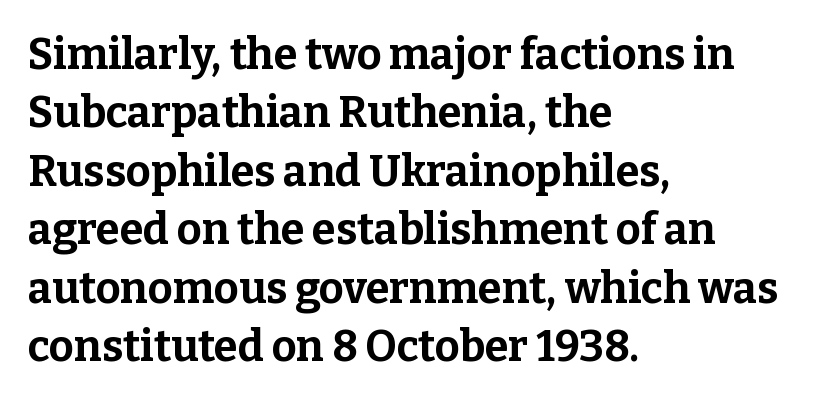
{"serif": "yes", "italic": "no", "bold": "yes", "weight": "bold", "width": "normal", "stroke_contrast": "low", "x_height": "medium", "monospaced": "no", "underline": "no", "align": "left", "line_spacing": "normal", "line_spacing_ratio": 1.36, "letter_spacing": "normal", "letter_spacing_em": 0.0, "glyph_px": 43}
